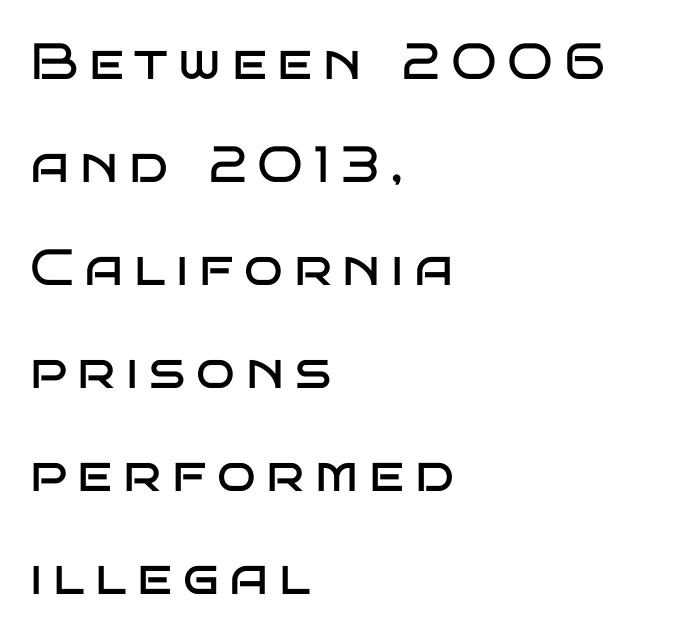
Nothing heavy about these letters — not bold at all. Baseline-to-baseline distance is far greater than the letter height. The face used here is proportionally spaced, like ordinary book or web type. A bare baseline throughout the passage. How are the letters spaced? Widely, with obvious added tracking. In CSS terms this would be text-align: left.
